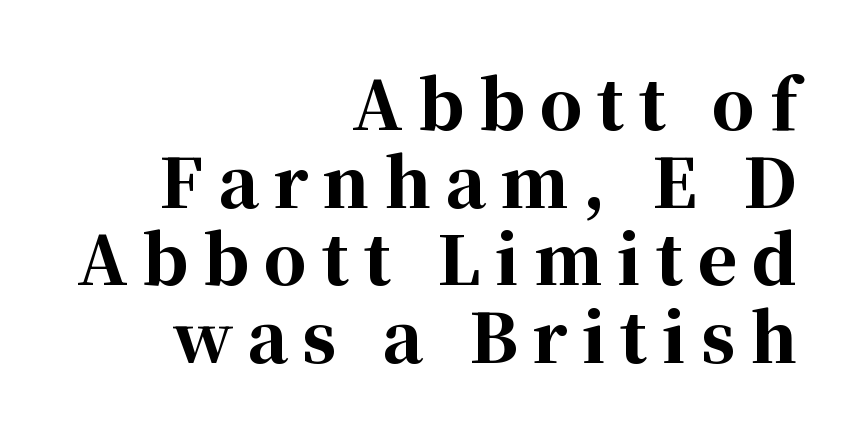
The letters stand upright; this is a roman face. A typesetter would call this proportional, since set widths differ per character. The glyphs are unaccompanied by any horizontal stroke below them. Casual observation: everything's shoved over to the right. What stands out about the letter spacing? Its width — letters are far apart. Stroke thickness is high; the sample reads as a true bold.
